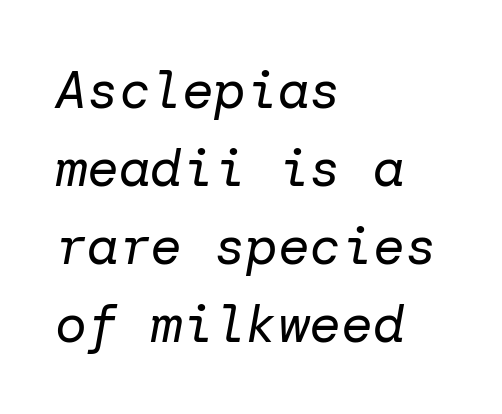
Designer's note — italics engaged. Normally led — the rows are evenly, conventionally spaced. The zone under the glyphs is completely vacant. Horizontally, the lines are justified to the leading edge only. Short note: letters normally spaced. Bold? No — there's no thickening of the strokes.
